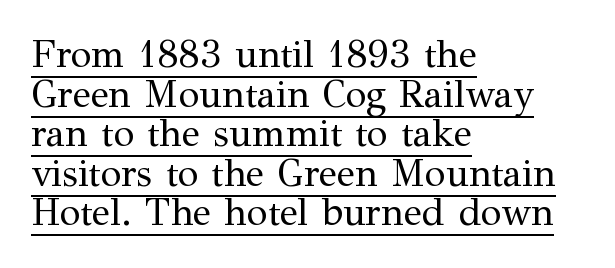
Q: Is the text bold? A: No.
Q: Is the text italic (slanted)? A: No, it is upright.
Q: Is the typeface a serif or a sans-serif typeface? A: Serif.
Q: Is the text underlined? A: Yes.
Q: How is the paragraph aligned? A: Left-aligned.
Q: Is the spacing between letters normal or unusually wide? A: Normal.
Q: Is the spacing between lines tight, normal or loose? A: Tight.
Q: Width (condensed, normal, or wide)? A: Normal.
Q: Stroke contrast? A: Medium.
Q: x-height? A: Medium.
Q: Monospaced? A: No.
